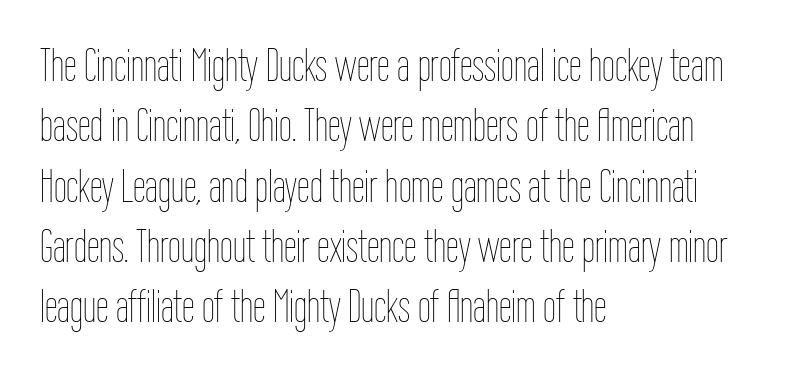
Q: Is the text bold? A: No.
Q: Is the text italic (slanted)? A: No, it is upright.
Q: Is the text underlined? A: No.
Q: How is the paragraph aligned? A: Left-aligned.
Q: Is the spacing between letters normal or unusually wide? A: Normal.
Q: Is the spacing between lines tight, normal or loose? A: Normal.
Q: Width (condensed, normal, or wide)? A: Condensed.
Q: Stroke contrast? A: Low.
Q: x-height? A: Medium.
Q: Monospaced? A: No.
